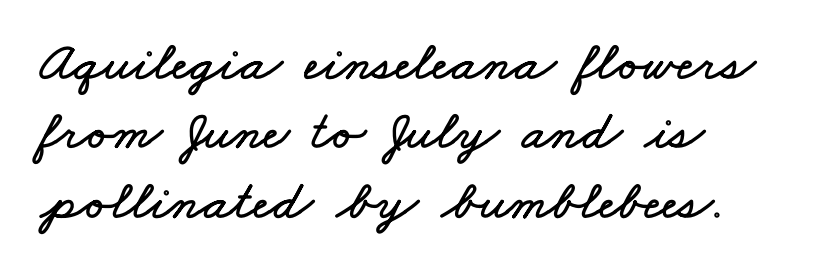
{"width": "wide", "stroke_contrast": "low", "x_height": "small", "monospaced": "no", "underline": "no", "align": "left", "line_spacing_ratio": 1.24, "letter_spacing": "normal", "letter_spacing_em": 0.0, "glyph_px": 56}
